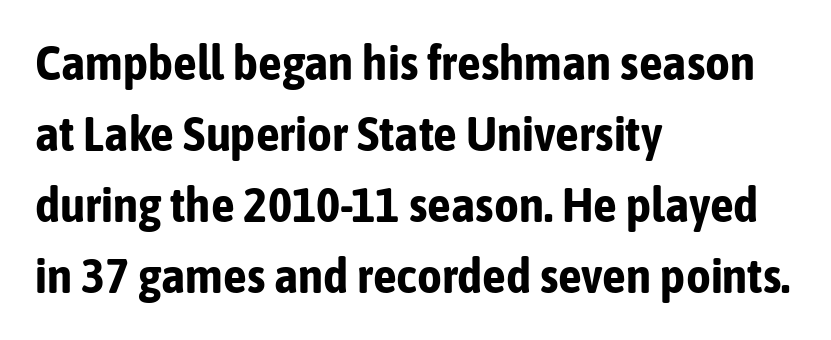
The letters carry no serifs — their stems end cleanly without finishing strokes. What's the leading like? Ordinary, nothing unusual. The horizontal fit of the characters is conventional and even. Character widths vary here, with narrow letters taking less room than wide ones. As a designer I'd log this as weight 700, bold.
